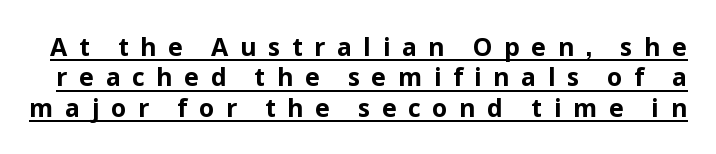
Q: Is the text bold? A: Yes.
Q: Is the text italic (slanted)? A: No, it is upright.
Q: Is the text underlined? A: Yes.
Q: Is the spacing between letters normal or unusually wide? A: Unusually wide.
